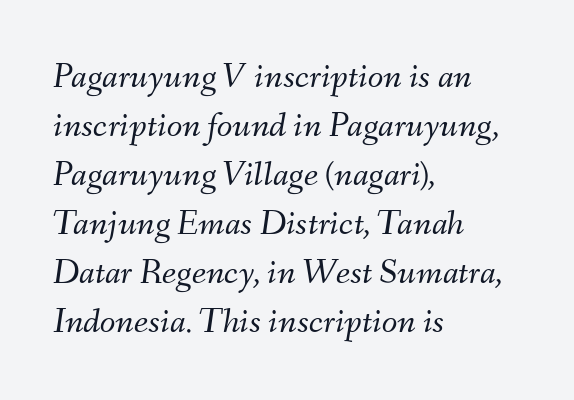
The image shows 36 px light type, italic (leaning right); set left-aligned, normal line spacing (1.36x), normal letter spacing, not underlined; medium stroke contrast and a small x-height.
